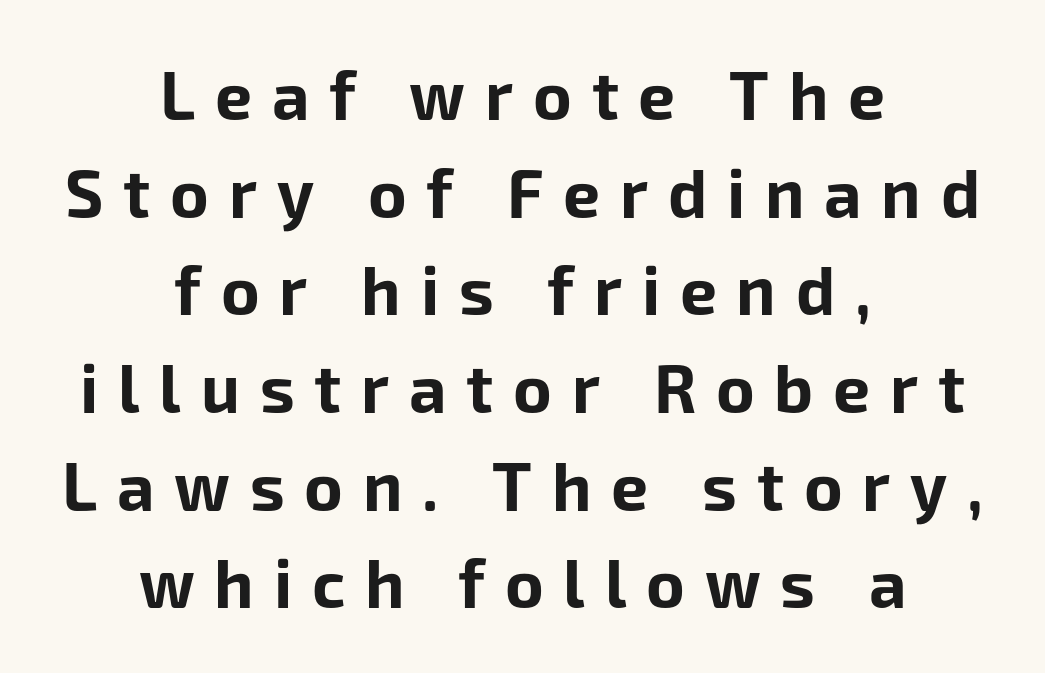
Q: Is the text bold? A: Yes.
Q: Is the text italic (slanted)? A: No, it is upright.
Q: Is the typeface a serif or a sans-serif typeface? A: Sans-serif.
Q: Is the text underlined? A: No.
Q: How is the paragraph aligned? A: Centered.
Q: Is the spacing between letters normal or unusually wide? A: Unusually wide.
Q: Is the spacing between lines tight, normal or loose? A: Normal.
Q: Width (condensed, normal, or wide)? A: Normal.
Q: Stroke contrast? A: Low.
Q: x-height? A: Medium.
Q: Monospaced? A: No.
